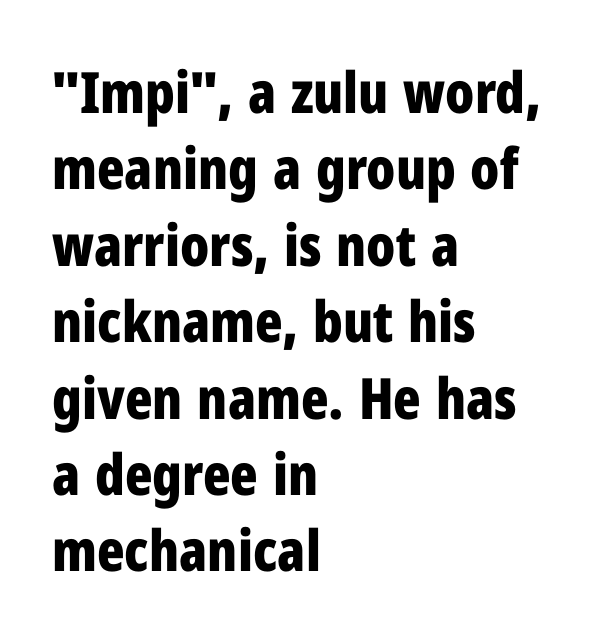
The image shows 57 px bold, condensed sans-serif type, upright; set left-aligned, normal line spacing (1.34x), normal letter spacing, not underlined; low stroke contrast and a medium x-height.
